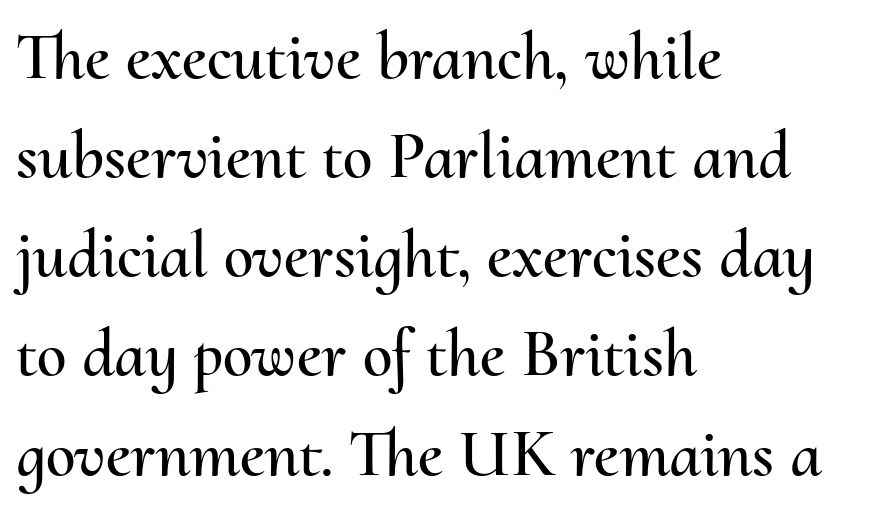
Q: Is the text italic (slanted)? A: No, it is upright.
Q: Is the text underlined? A: No.
Q: How is the paragraph aligned? A: Left-aligned.
Q: Is the spacing between letters normal or unusually wide? A: Normal.
Q: Is the spacing between lines tight, normal or loose? A: Normal.
Q: Width (condensed, normal, or wide)? A: Normal.
Q: Stroke contrast? A: Medium.
Q: x-height? A: Small.
Q: Monospaced? A: No.
